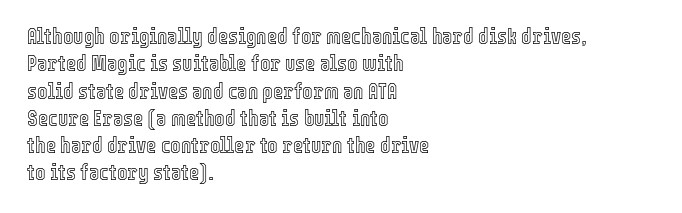
Q: Is the text italic (slanted)? A: No, it is upright.
Q: Is the text underlined? A: No.
Q: How is the paragraph aligned? A: Left-aligned.
Q: Is the spacing between letters normal or unusually wide? A: Normal.
